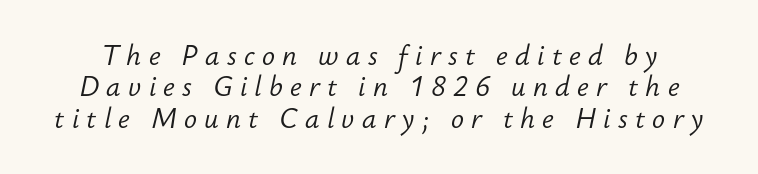
{"italic": "yes", "lean": "right", "slant_degrees": 12, "bold": "no", "underline": "no", "line_spacing_ratio": 1.16, "letter_spacing": "wide", "letter_spacing_em": 0.27, "glyph_px": 27}
